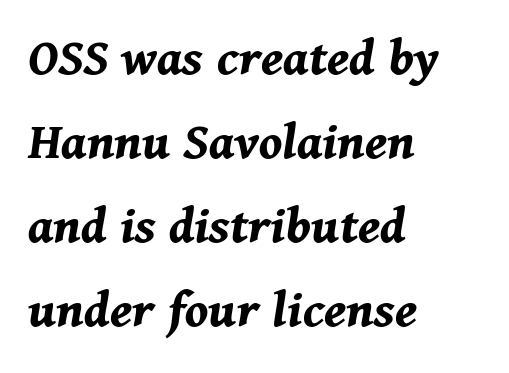
The image shows 55 px bold type, italic (leaning right); set left-aligned, normal line spacing (1.53x), normal letter spacing, not underlined; medium stroke contrast and a medium x-height.
